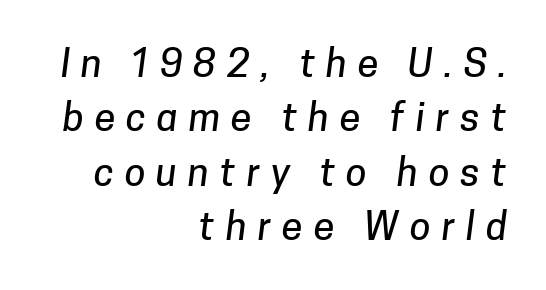
Q: Is the typeface a serif or a sans-serif typeface? A: Sans-serif.
Q: Is the text underlined? A: No.
Q: How is the paragraph aligned? A: Right-aligned.
Q: Is the spacing between letters normal or unusually wide? A: Unusually wide.
Q: Is the spacing between lines tight, normal or loose? A: Normal.
Q: Width (condensed, normal, or wide)? A: Normal.
Q: Stroke contrast? A: Low.
Q: x-height? A: Medium.
Q: Monospaced? A: No.
